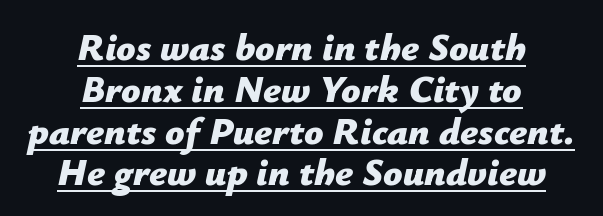
Q: Is the text bold? A: Yes.
Q: Is the text italic (slanted)? A: Yes, it leans right by about 12 degrees.
Q: Is the text underlined? A: Yes.
Q: How is the paragraph aligned? A: Centered.
Q: Is the spacing between letters normal or unusually wide? A: Normal.
Q: Is the spacing between lines tight, normal or loose? A: Tight.
Q: Width (condensed, normal, or wide)? A: Normal.
Q: Stroke contrast? A: Low.
Q: x-height? A: Medium.
Q: Monospaced? A: No.
